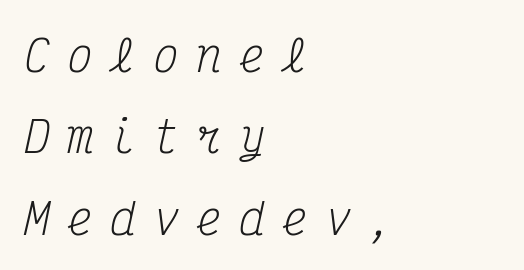
Q: Is the text bold? A: No.
Q: Is the text italic (slanted)? A: Yes, it leans right by about 12 degrees.
Q: Is the typeface a serif or a sans-serif typeface? A: Serif.
Q: Is the text underlined? A: No.
Q: How is the paragraph aligned? A: Left-aligned.
Q: Is the spacing between letters normal or unusually wide? A: Unusually wide.
Q: Width (condensed, normal, or wide)? A: Condensed.
Q: Stroke contrast? A: Medium.
Q: x-height? A: Medium.
Q: Monospaced? A: Yes.
